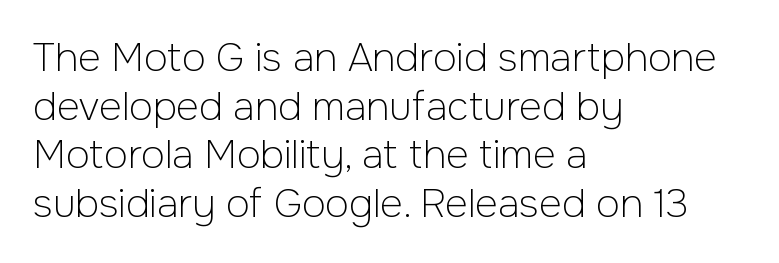
The type is set solid horizontally, with unmodified tracking. Designer's note — italics off, roman on. How would I describe the line gaps? Plain and ordinary. Any mark beneath the type? The region is blank. Do the characters align in a grid? No, the font is proportional.
